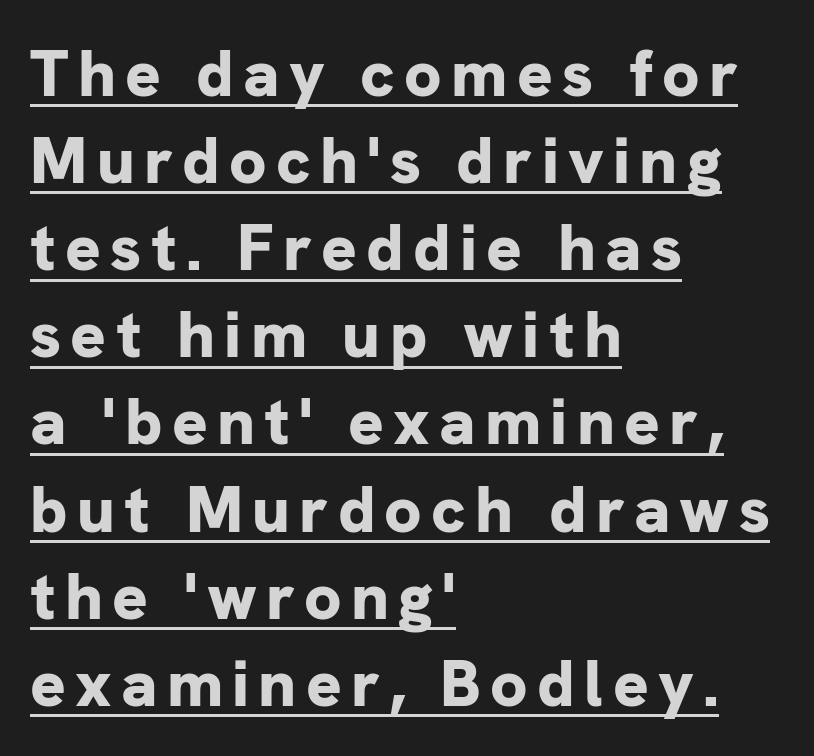
Q: Is the text bold? A: Yes.
Q: Is the text italic (slanted)? A: No, it is upright.
Q: Is the typeface a serif or a sans-serif typeface? A: Sans-serif.
Q: Is the text underlined? A: Yes.
Q: How is the paragraph aligned? A: Left-aligned.
Q: Is the spacing between lines tight, normal or loose? A: Normal.
Q: Width (condensed, normal, or wide)? A: Normal.
Q: Stroke contrast? A: Low.
Q: x-height? A: Medium.
Q: Monospaced? A: No.
